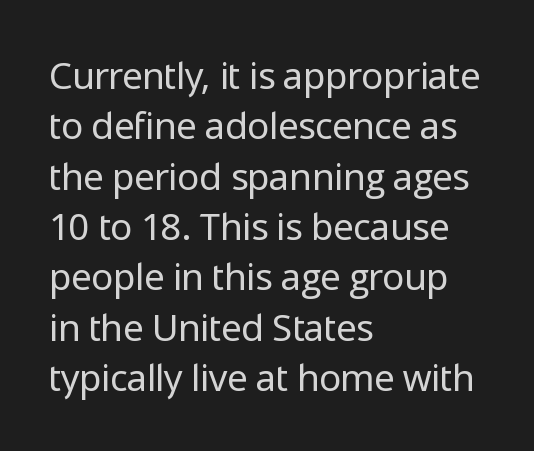
Q: Is the text bold? A: No.
Q: Is the text italic (slanted)? A: No, it is upright.
Q: Is the typeface a serif or a sans-serif typeface? A: Sans-serif.
Q: Is the text underlined? A: No.
Q: How is the paragraph aligned? A: Left-aligned.
Q: Is the spacing between letters normal or unusually wide? A: Normal.
Q: Is the spacing between lines tight, normal or loose? A: Normal.
Q: Width (condensed, normal, or wide)? A: Normal.
Q: Stroke contrast? A: Low.
Q: x-height? A: Medium.
Q: Monospaced? A: No.
